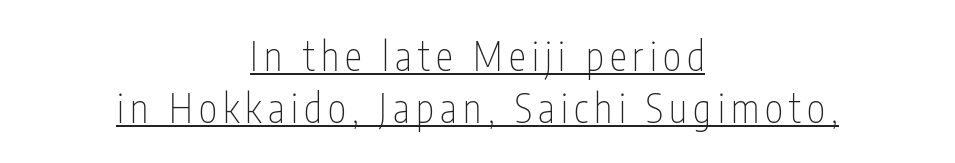
Every word sits above its own underline. The rendering positions every line midway between the sides. Stem width sits at or under what a default text font uses. A typesetter would call this proportional, since set widths differ per character. The designer went with a sans here, leaving each stem footless.
